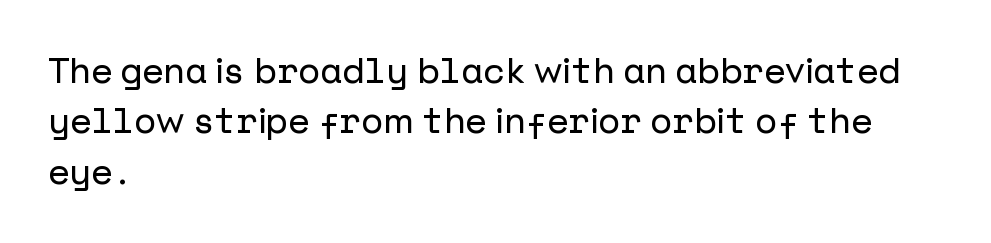
{"serif": "no", "italic": "no", "width": "normal", "stroke_contrast": "low", "x_height": "medium", "underline": "no", "align": "left", "line_spacing": "normal", "line_spacing_ratio": 1.44, "letter_spacing": "normal", "letter_spacing_em": 0.0, "glyph_px": 35}
